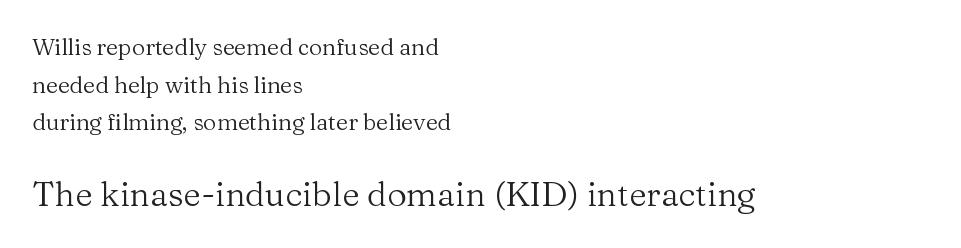
The image shows 34 px regular-weight serif type, upright; set left-aligned, normal line spacing (1.64x), normal letter spacing, not underlined; the second (bottom) block is 1.48x larger; medium stroke contrast and a medium x-height.
